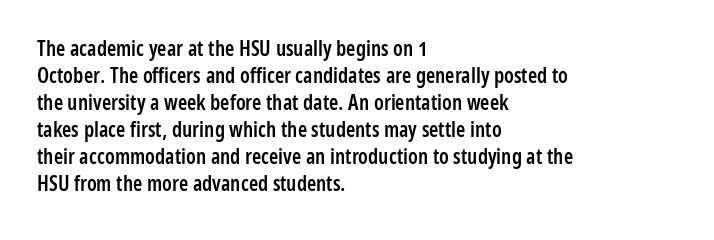
Q: Is the text bold? A: Semi-bold.
Q: Is the text italic (slanted)? A: No, it is upright.
Q: Is the text underlined? A: No.
Q: How is the paragraph aligned? A: Left-aligned.
Q: Is the spacing between letters normal or unusually wide? A: Normal.
Q: Is the spacing between lines tight, normal or loose? A: Normal.
